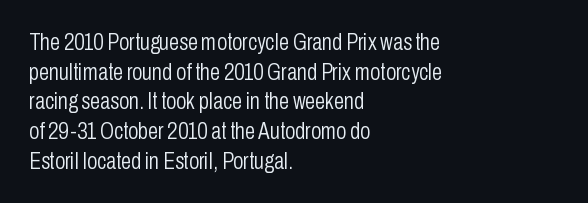
The lines sit at an ordinary, default distance from one another. The rag falls on the right side of this text block. The characters are drawn with everyday or finer stroke widths. Descender tails drop into unmarked territory.
